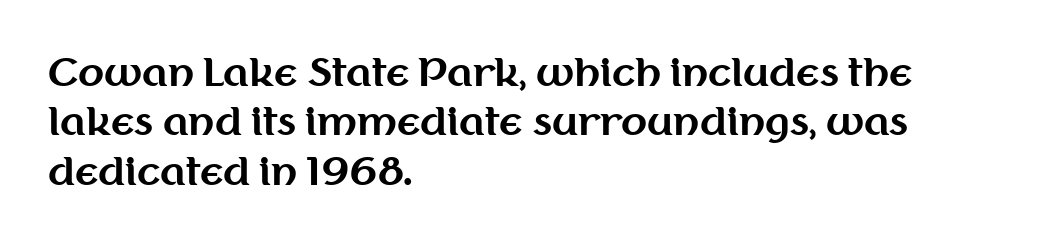
The image shows 38 px bold sans-serif type, upright; set left-aligned, normal line spacing (1.3x), normal letter spacing, not underlined; medium stroke contrast and a medium x-height.
